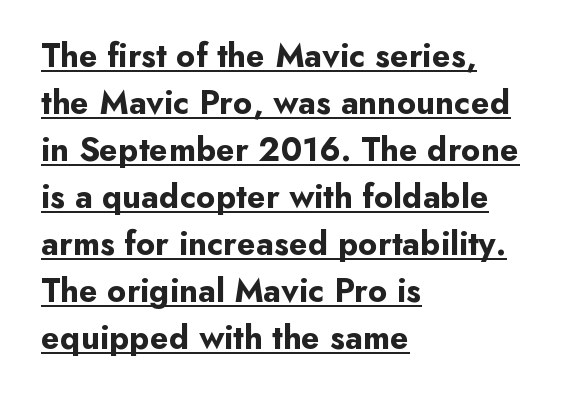
{"serif": "no", "italic": "no", "bold": "yes", "weight": "bold", "width": "normal", "stroke_contrast": "low", "x_height": "small", "monospaced": "no", "underline": "yes", "align": "left", "line_spacing": "normal", "line_spacing_ratio": 1.38, "letter_spacing": "normal", "letter_spacing_em": 0.0, "glyph_px": 34}
